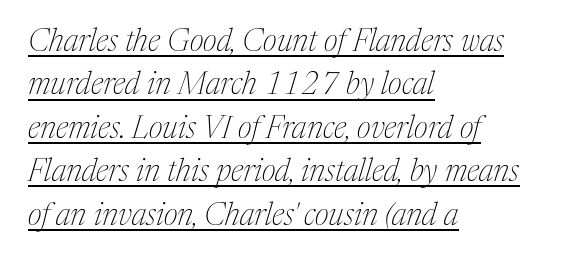
The face used here is proportionally spaced, like ordinary book or web type. Caption: standard tracking, unaltered. Underline: present. Stroke mass is kept to a normal reading level or below. The line-height multiplier appears to be the usual default. You can tell from the footed stems that serif type was used.
